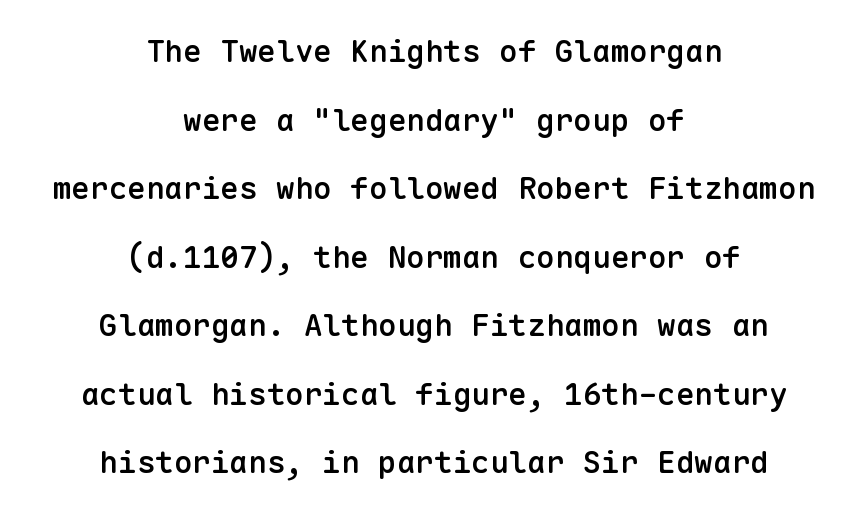
{"serif": "no", "italic": "no", "bold": "semi", "weight": "semibold", "width": "normal", "stroke_contrast": "low", "x_height": "medium", "monospaced": "yes", "underline": "no", "align": "center", "line_spacing": "loose", "line_spacing_ratio": 2.21, "letter_spacing": "normal", "letter_spacing_em": 0.0, "glyph_px": 31}
